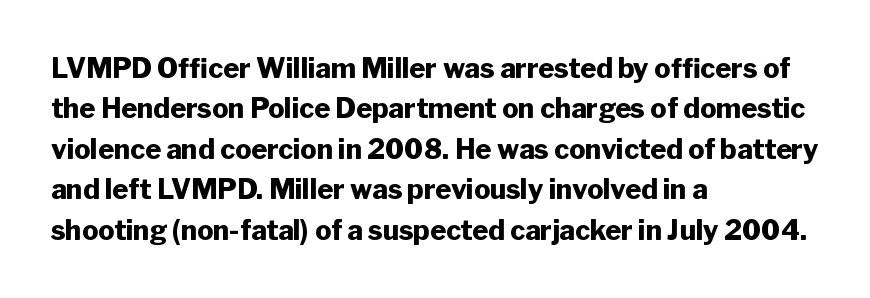
Look at the tracking — it's just the regular setting, nothing added. A classic flush-left, rag-right setting is used for this passage. Lines of text with bare space underneath. The font's upright variant was chosen for this text.
